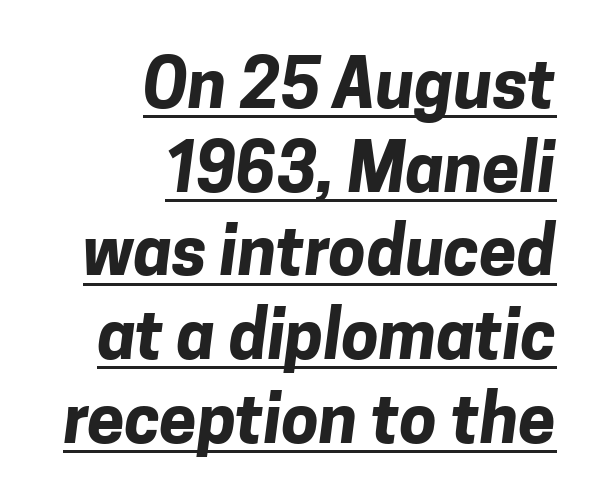
The letters sit at their default tracking, neither squeezed nor spread. A student would call this right alignment; a typographer would say flush right, rag left. Are there feet on the stems? There aren't — it's a sans. Does the leading feel generous? No, just average.
